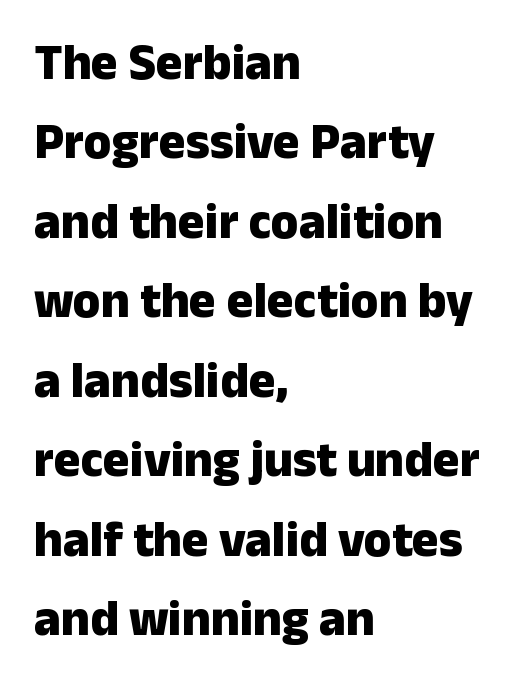
Typographic density is high because the face is bold. Descenders are the only things crossing below the line. All the whitespace from short lines collects on the right. The letters sit at their default tracking, neither squeezed nor spread. The rendering shows plain stroke endings on the letterforms — a sans-serif design. Character widths vary here, with narrow letters taking less room than wide ones.
